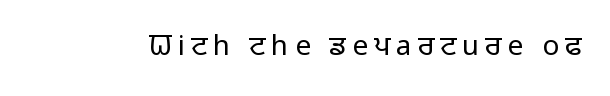
Q: Is the text bold? A: No.
Q: Is the text italic (slanted)? A: No, it is upright.
Q: Is the typeface a serif or a sans-serif typeface? A: Sans-serif.
Q: Is the text underlined? A: No.
Q: Is the spacing between letters normal or unusually wide? A: Unusually wide.
Q: Width (condensed, normal, or wide)? A: Normal.
Q: Stroke contrast? A: Low.
Q: x-height? A: Medium.
Q: Monospaced? A: No.
